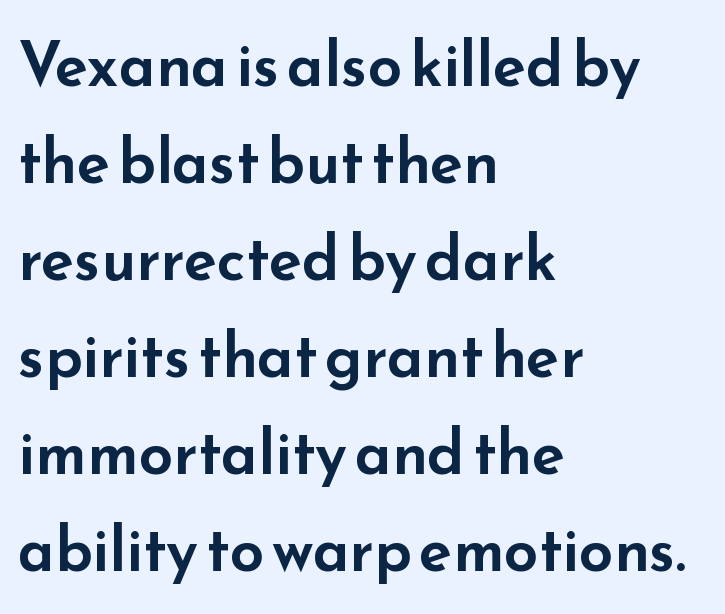
{"serif": "no", "italic": "no", "width": "wide", "stroke_contrast": "low", "x_height": "small", "monospaced": "no", "underline": "no", "align": "left", "line_spacing": "normal", "line_spacing_ratio": 1.59, "letter_spacing": "normal", "letter_spacing_em": 0.0, "glyph_px": 61}
